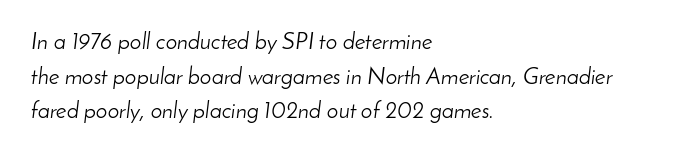
The leading is moderate, giving the passage an even texture. The passage shown leans; its letterforms are oblique. These lines stack with their left ends in a neat column. A bare baseline throughout the passage. The typeface has the unassuming heft of standard copy or less.
